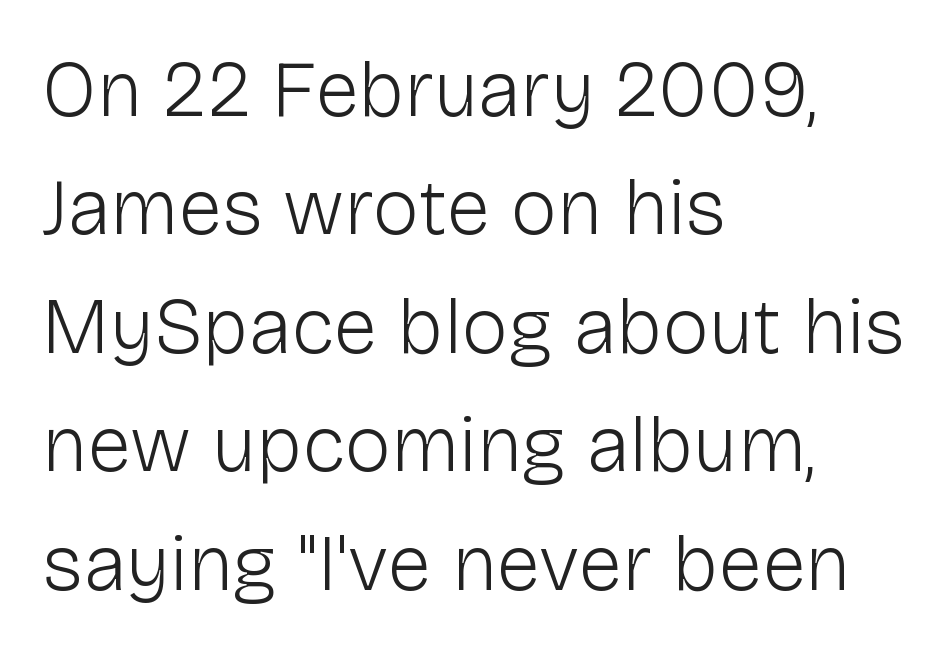
Notice how the stems are strictly vertical — no italics here. Teacher's note: observe the even left margin — that is flush-left alignment. There is no visible air inserted between adjacent glyphs. On a weight scale, this lands at 450 or below. The area under the type is left untouched. Successive baselines arrive at the customary interval.
